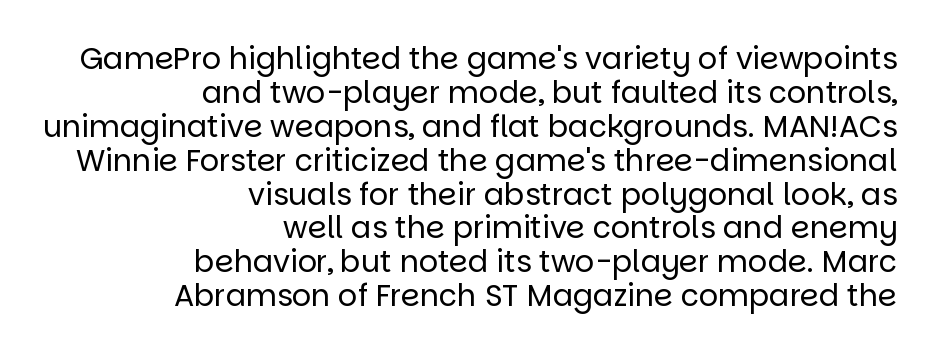
In terms of posture, this sample is upright. Bold? No — there's no thickening of the strokes. Does the type have serifs? No, each stem ends abruptly. A typesetter would call this proportional, since set widths differ per character. Line spacing here is tight.
